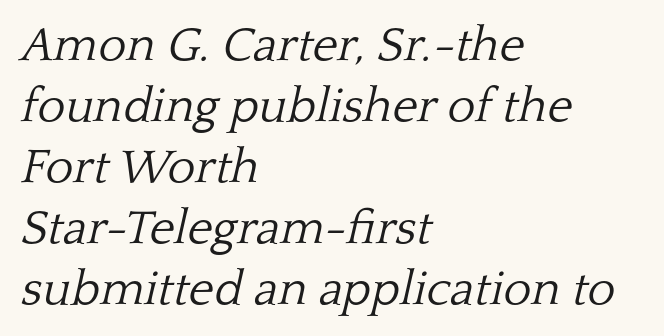
The image shows 48 px light serif type, italic (leaning right); set left-aligned, normal line spacing (1.27x), normal letter spacing, not underlined; low stroke contrast and a medium x-height.
